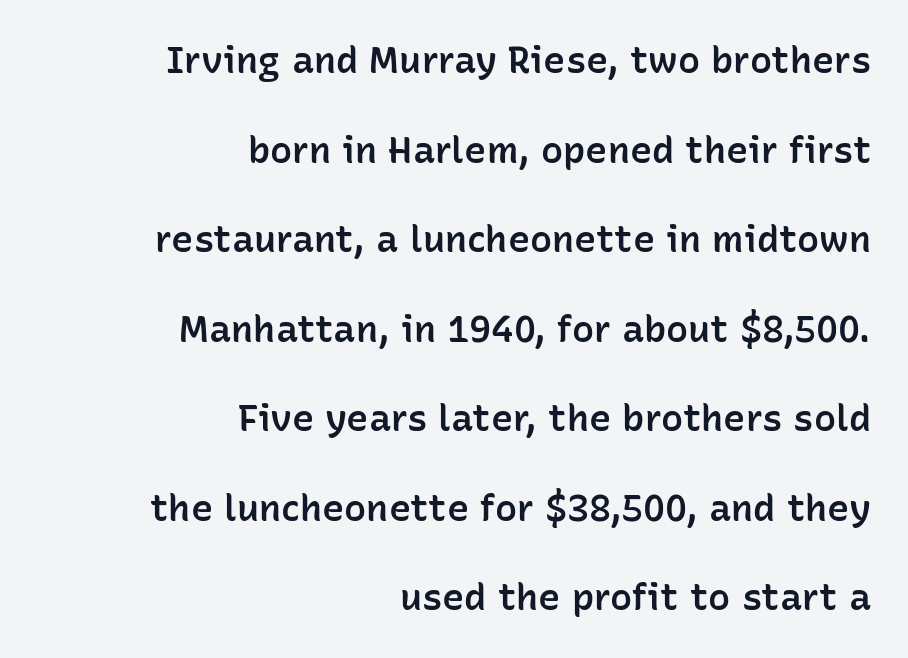
Horizontal bands of white between lines are thick stripes. The typeface chosen for these lines omits serifs. Moderately thickened strokes mark this as semibold type. Has an underline been added? It has not. Proportional: the letters do not fall into vertical columns. You could call the tracking neutral — neither tight nor loose.
